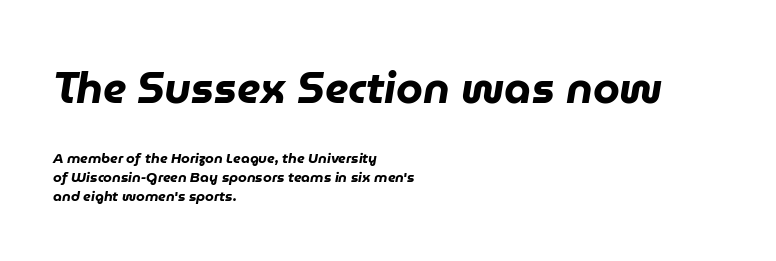
Q: Is the text bold? A: Yes.
Q: Is the text italic (slanted)? A: Yes, it leans right by about 9 degrees.
Q: Is the text underlined? A: No.
Q: How is the paragraph aligned? A: Left-aligned.
Q: Is the spacing between letters normal or unusually wide? A: Normal.
Q: Is the spacing between lines tight, normal or loose? A: Normal.
Q: Which block of text is set in a larger size, the first (top) or the second (bottom)? A: The first (top) one.
Q: Width (condensed, normal, or wide)? A: Normal.
Q: Stroke contrast? A: Low.
Q: x-height? A: Medium.
Q: Monospaced? A: No.
